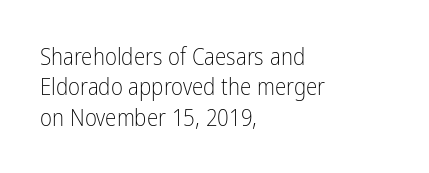
Q: Is the text bold? A: No.
Q: Is the text italic (slanted)? A: No, it is upright.
Q: Is the text underlined? A: No.
Q: How is the paragraph aligned? A: Left-aligned.
Q: Is the spacing between letters normal or unusually wide? A: Normal.
Q: Is the spacing between lines tight, normal or loose? A: Normal.
